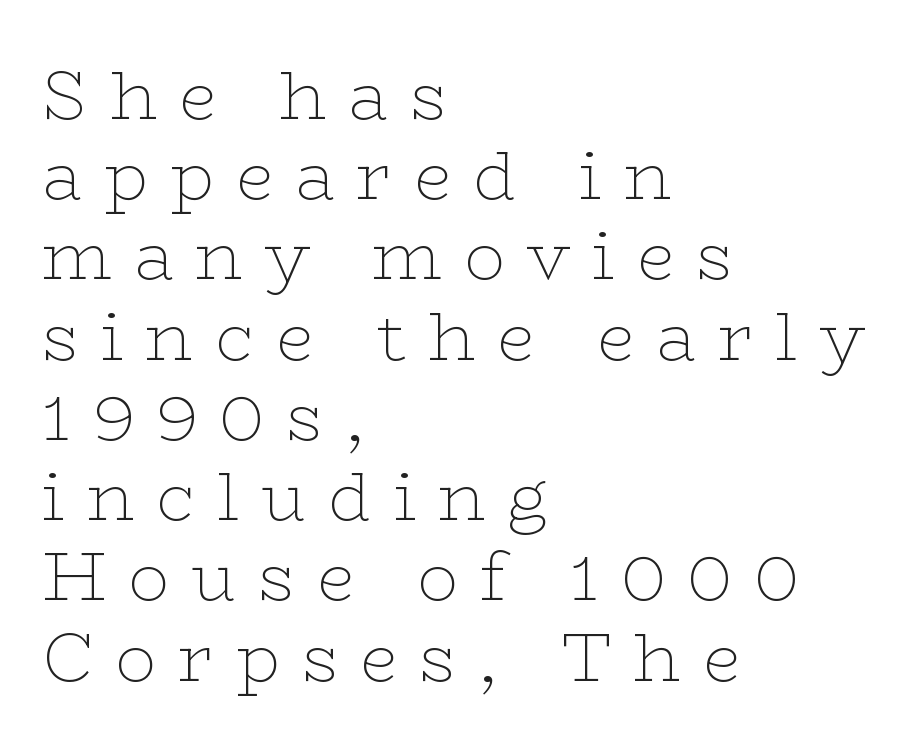
{"serif": "yes", "italic": "no", "bold": "no", "weight": "thin", "width": "wide", "stroke_contrast": "low", "x_height": "medium", "monospaced": "no", "underline": "no", "align": "left", "line_spacing_ratio": 1.18, "letter_spacing": "wide", "letter_spacing_em": 0.32, "glyph_px": 68}
